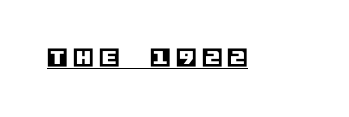
The image shows 21 px text type, upright; set unusually wide letter spacing (+0.25 em), underlined.
